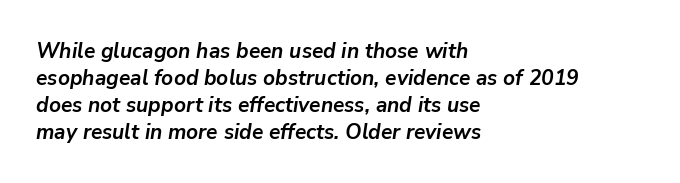
Regular leading. Students, this is bold: see how much ink each stroke carries. Words float on clear page, feet unadorned. Leftover space on each line is placed entirely after the last word.
